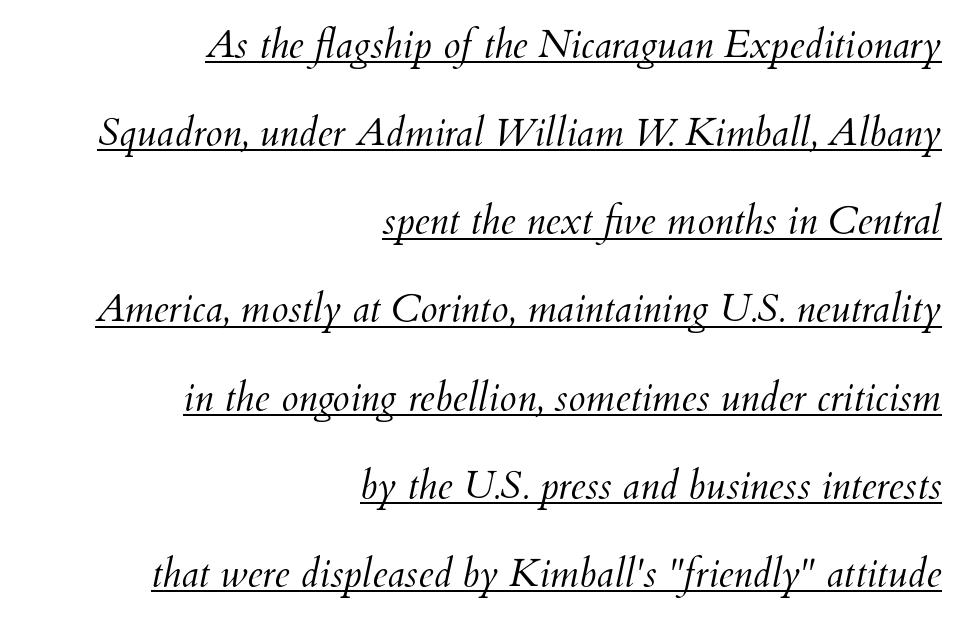
{"italic": "yes", "lean": "right", "slant_degrees": 12, "bold": "no", "weight": "light", "width": "normal", "stroke_contrast": "medium", "x_height": "small", "monospaced": "no", "underline": "yes", "align": "right", "line_spacing": "loose", "line_spacing_ratio": 2.26, "letter_spacing": "normal", "letter_spacing_em": 0.0, "glyph_px": 39}
